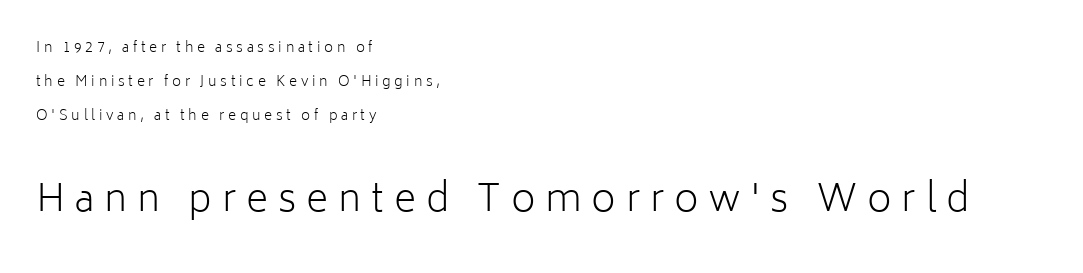
{"serif": "no", "italic": "no", "bold": "no", "weight": "light", "width": "normal", "stroke_contrast": "low", "x_height": "medium", "monospaced": "no", "underline": "no", "align": "left", "line_spacing": "loose", "line_spacing_ratio": 2.42, "letter_spacing": "wide", "letter_spacing_em": 0.26, "larger_block": "second", "size_ratio": 2.71, "glyph_px": 38}
